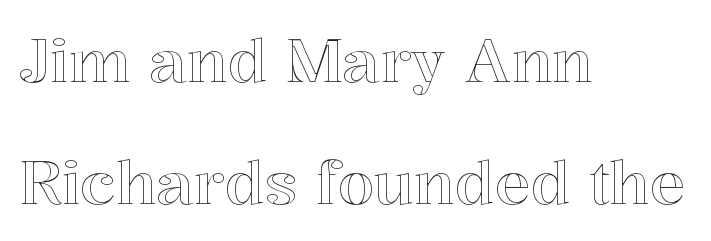
{"italic": "no", "width": "normal", "x_height": "medium", "monospaced": "no", "underline": "no", "align": "left", "line_spacing": "loose", "line_spacing_ratio": 2.03, "letter_spacing": "normal", "letter_spacing_em": 0.0, "glyph_px": 60}
